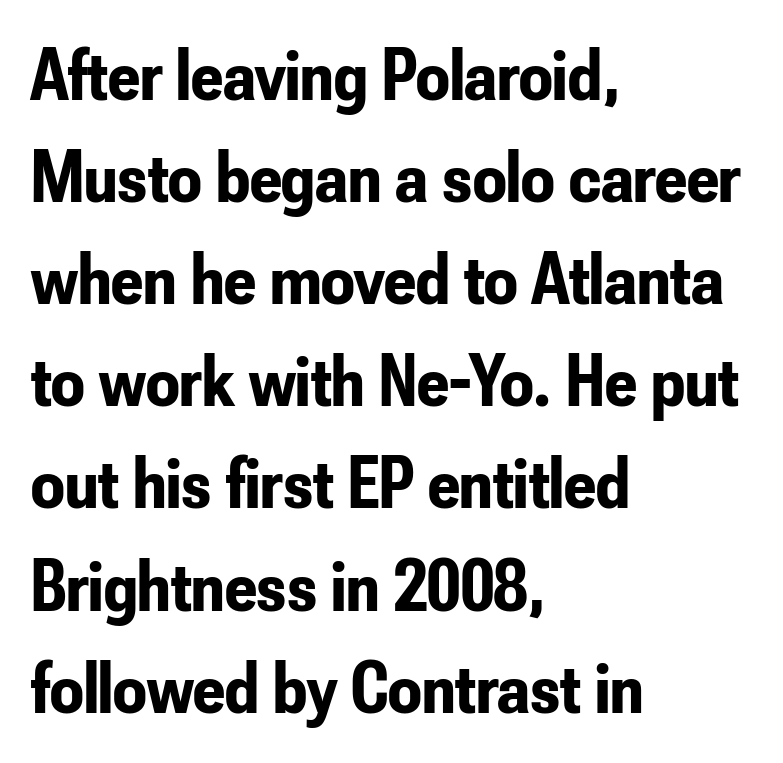
This sample uses plain, unmodified letter spacing. Each row of text sits above clean, open space. If you drew a ruler down the left edge, every line would touch it. Proportional: the letters do not fall into vertical columns.
